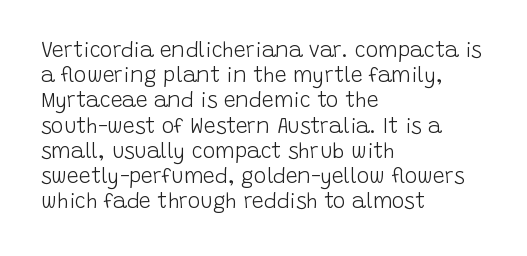
Q: Is the text bold? A: No.
Q: Is the text italic (slanted)? A: No, it is upright.
Q: Is the text underlined? A: No.
Q: How is the paragraph aligned? A: Left-aligned.
Q: Is the spacing between letters normal or unusually wide? A: Normal.
